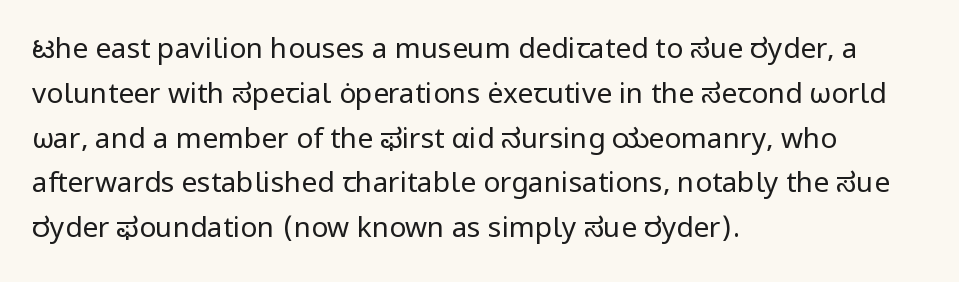
{"serif": "no", "italic": "no", "bold": "no", "weight": "regular", "width": "normal", "stroke_contrast": "low", "x_height": "medium", "monospaced": "no", "underline": "no", "align": "left", "line_spacing": "normal", "line_spacing_ratio": 1.6, "letter_spacing": "normal", "letter_spacing_em": 0.0, "glyph_px": 28}
